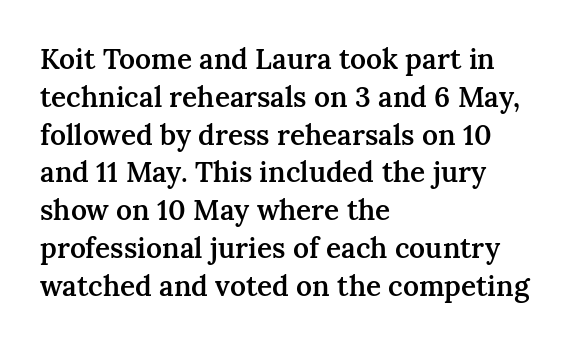
Q: Is the text bold? A: Semi-bold.
Q: Is the text italic (slanted)? A: No, it is upright.
Q: Is the typeface a serif or a sans-serif typeface? A: Serif.
Q: Is the text underlined? A: No.
Q: How is the paragraph aligned? A: Left-aligned.
Q: Is the spacing between letters normal or unusually wide? A: Normal.
Q: Is the spacing between lines tight, normal or loose? A: Normal.
Q: Width (condensed, normal, or wide)? A: Normal.
Q: Stroke contrast? A: Medium.
Q: x-height? A: Medium.
Q: Monospaced? A: No.
